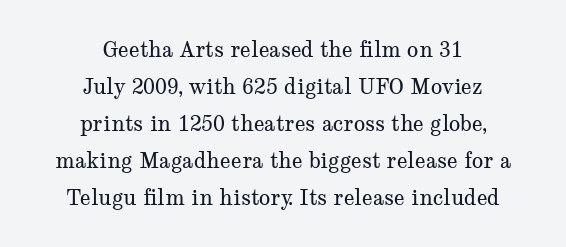
{"italic": "no", "bold": "no", "underline": "no", "align": "center", "line_spacing_ratio": 1.76, "letter_spacing": "normal", "letter_spacing_em": 0.0, "glyph_px": 21}
